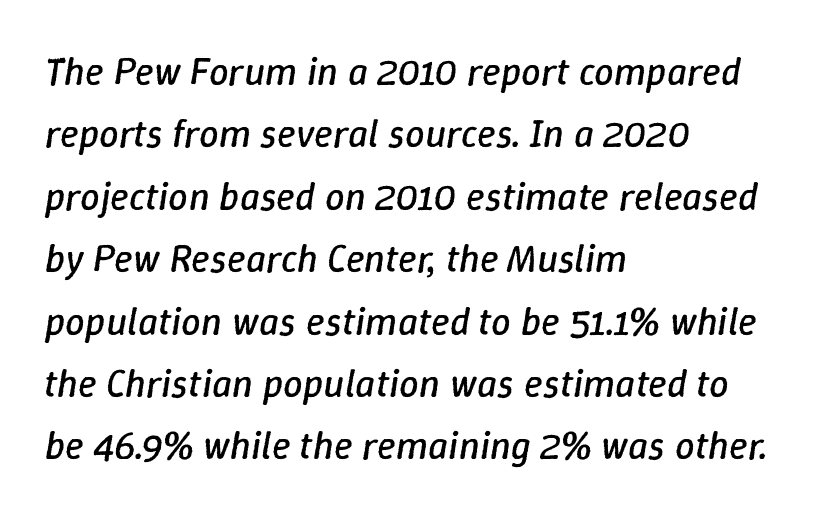
In terms of posture, this sample is oblique. The font is comparable to plain body text, perhaps lighter. Underlining? Definitely not there. How are the letters spaced? Ordinarily, with no added tracking. Caption: multi-line text, flush left, ragged right.
